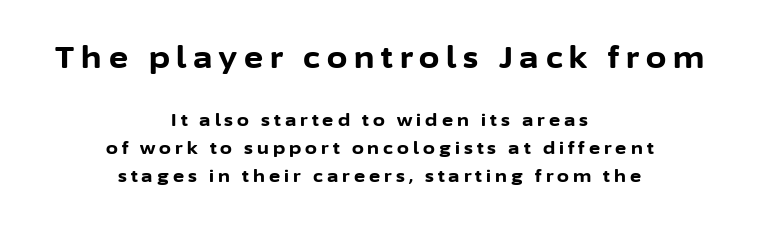
Q: Is the text bold? A: Yes.
Q: Is the text italic (slanted)? A: No, it is upright.
Q: Is the typeface a serif or a sans-serif typeface? A: Sans-serif.
Q: Is the text underlined? A: No.
Q: How is the paragraph aligned? A: Centered.
Q: Is the spacing between letters normal or unusually wide? A: Unusually wide.
Q: Is the spacing between lines tight, normal or loose? A: Normal.
Q: Which block of text is set in a larger size, the first (top) or the second (bottom)? A: The first (top) one.
Q: Width (condensed, normal, or wide)? A: Normal.
Q: Stroke contrast? A: Low.
Q: x-height? A: Medium.
Q: Monospaced? A: No.
